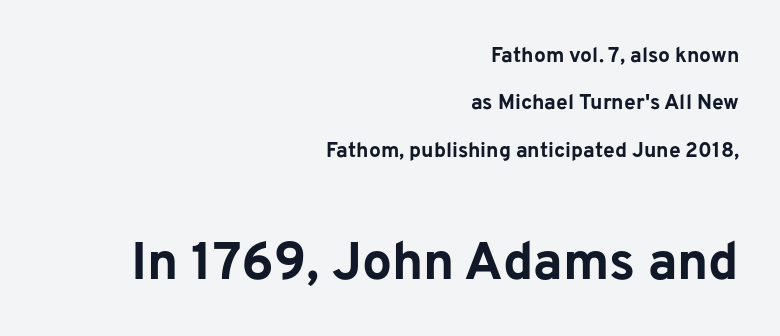
The designer gave the closing block more size than the opening block. Think of a printed novel: that variable character pitch is what you see here. No feet cap the strokes, marking this as sans-serif type. Underline: absent. Students, note that the glyphs here touch the page at normal intervals. Posture: straight, roman, zero tilt.
